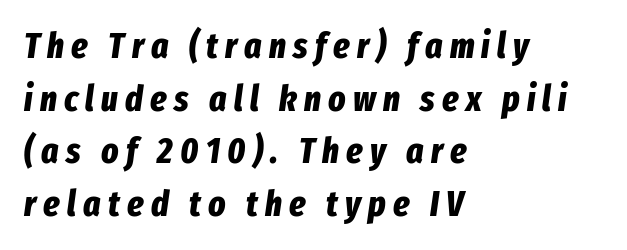
Q: Is the text bold? A: Yes.
Q: Is the text italic (slanted)? A: Yes, it leans right by about 8 degrees.
Q: Is the text underlined? A: No.
Q: How is the paragraph aligned? A: Left-aligned.
Q: Is the spacing between letters normal or unusually wide? A: Unusually wide.
Q: Is the spacing between lines tight, normal or loose? A: Normal.
Q: Width (condensed, normal, or wide)? A: Condensed.
Q: Stroke contrast? A: Low.
Q: x-height? A: Medium.
Q: Monospaced? A: No.
